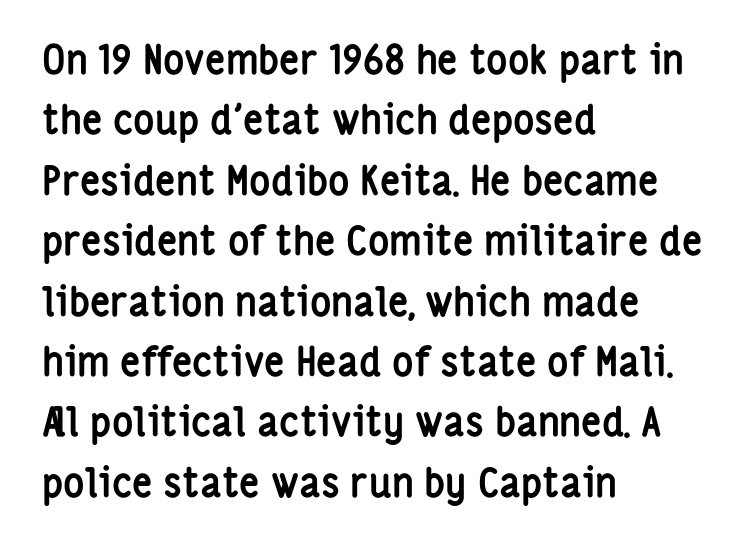
The image shows 40 px semibold, condensed sans-serif type, upright; set left-aligned, normal line spacing (1.51x), normal letter spacing, not underlined; low stroke contrast and a medium x-height.
